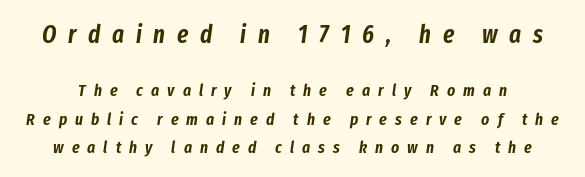
Style check: oblique. Just letters on the line, the space beneath them empty. Between one letter and the next there's a generous, obvious gap. Is the lower block the larger one? No — the upper block carries the bigger type. Does the leading feel generous? No, just average.
